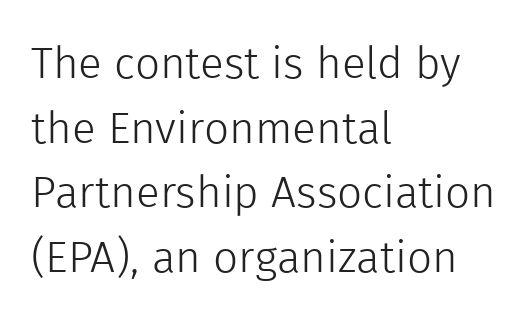
Upright lettering throughout. Normally led — the rows are evenly, conventionally spaced. No extra ink here — the face is not bold. The passage shown is typeset with a sans-serif family.
